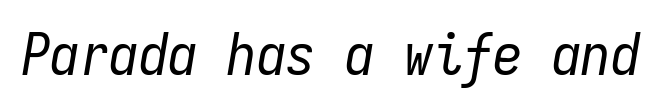
The image shows 59 px regular-weight, condensed type, italic (leaning right), monospaced; set normal letter spacing, not underlined; low stroke contrast and a medium x-height.
